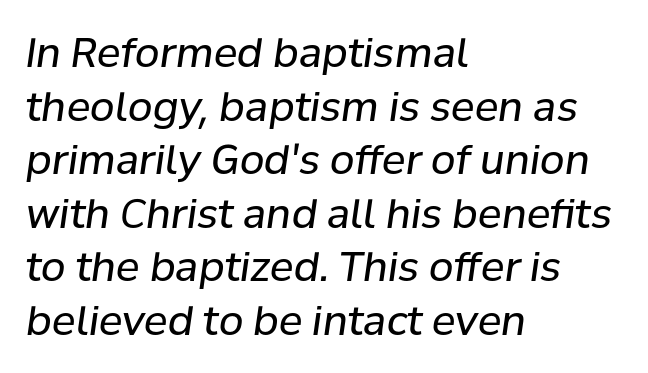
Q: Is the text bold? A: No.
Q: Is the text italic (slanted)? A: Yes, it leans right by about 8 degrees.
Q: Is the text underlined? A: No.
Q: How is the paragraph aligned? A: Left-aligned.
Q: Is the spacing between letters normal or unusually wide? A: Normal.
Q: Is the spacing between lines tight, normal or loose? A: Normal.
Q: Width (condensed, normal, or wide)? A: Normal.
Q: Stroke contrast? A: Low.
Q: x-height? A: Medium.
Q: Monospaced? A: No.
